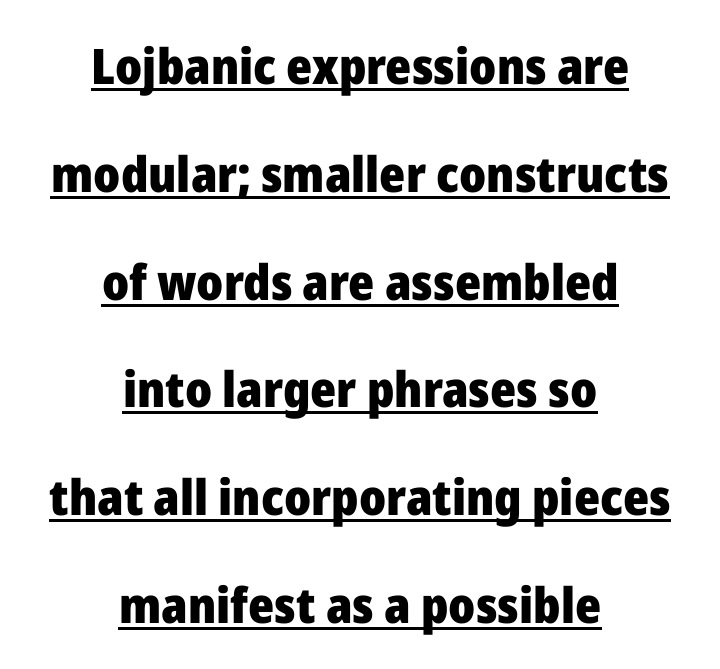
The strokes are fattened all the way to bold. Type style note: lacks serifs. The paragraph shown floats in the horizontal middle. Each new line begins a long way beneath the previous one. Here the designer chose a conventional face with non-uniform glyph widths.
